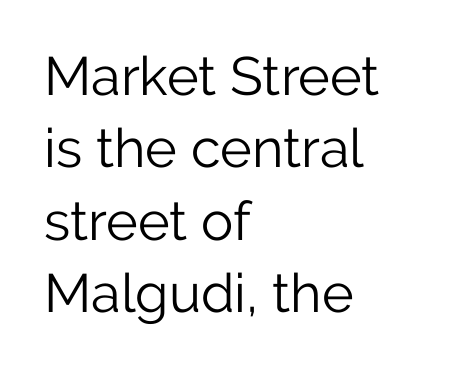
The image shows 54 px light sans-serif type, upright; set left-aligned, normal line spacing (1.34x), normal letter spacing, not underlined; low stroke contrast and a medium x-height.
